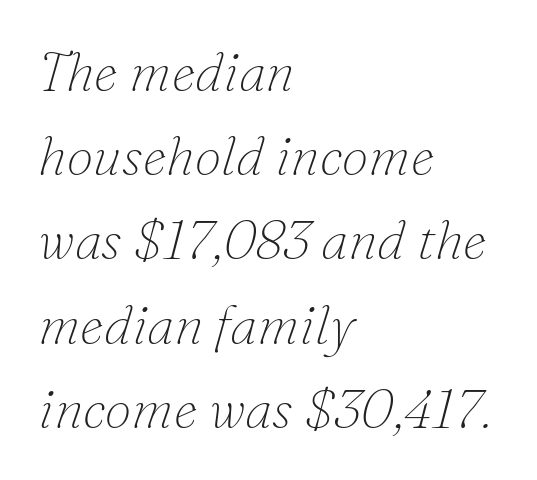
The typesetter chose a ragged-right arrangement here. Regarding leading, the lines here are spaced in the standard way. Stroke mass is kept to a normal reading level or below. Think of a printed novel: that variable character pitch is what you see here. Inter-character spacing is left at the font's built-in metrics. Underline: absent.
